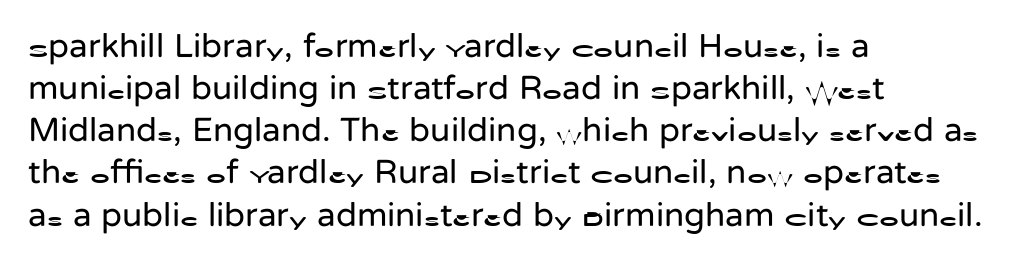
In CSS terms this would be text-align: left. Spacing between characters is what you'd get straight out of the box. These glyphs show unthickened strokes, regular width or finer. This is roman type, the default non-slanted kind.
